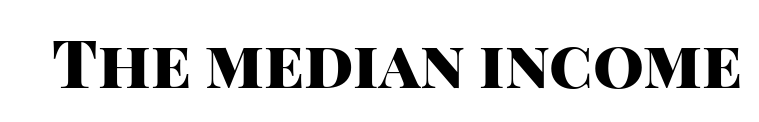
The typography opts for an upright posture over an oblique one. Typesetter's note: full bold, strokes at maximum text heaviness. Here the designer chose a conventional face with non-uniform glyph widths. The zone under the glyphs is completely vacant.
